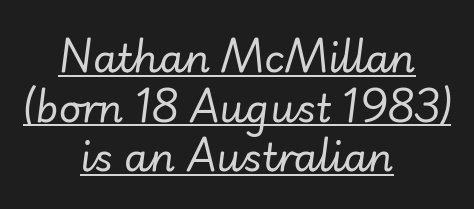
{"italic": "yes", "lean": "right", "slant_degrees": 7, "bold": "no", "weight": "regular", "width": "normal", "stroke_contrast": "low", "x_height": "small", "monospaced": "no", "underline": "yes", "align": "center", "line_spacing": "normal", "line_spacing_ratio": 1.27, "letter_spacing": "normal", "letter_spacing_em": 0.0, "glyph_px": 39}
